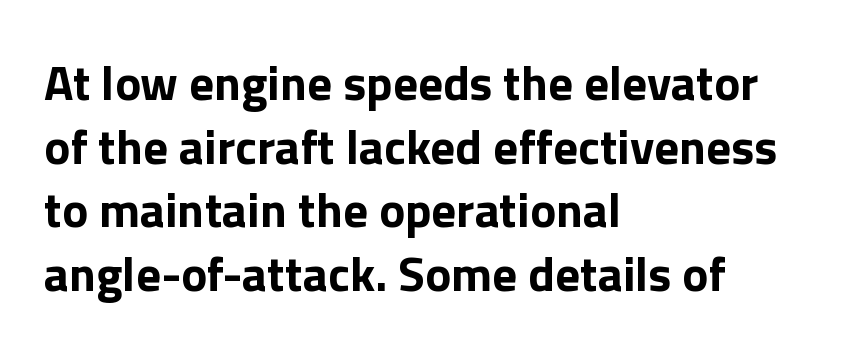
{"serif": "no", "italic": "no", "bold": "yes", "weight": "bold", "width": "normal", "stroke_contrast": "low", "x_height": "medium", "monospaced": "no", "underline": "no", "align": "left", "line_spacing": "normal", "line_spacing_ratio": 1.3, "letter_spacing": "normal", "letter_spacing_em": 0.0, "glyph_px": 49}
